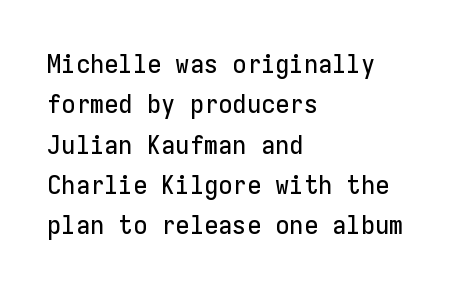
{"italic": "no", "underline": "no", "align": "left", "line_spacing": "normal", "line_spacing_ratio": 1.55, "letter_spacing": "normal", "letter_spacing_em": 0.0, "glyph_px": 26}
